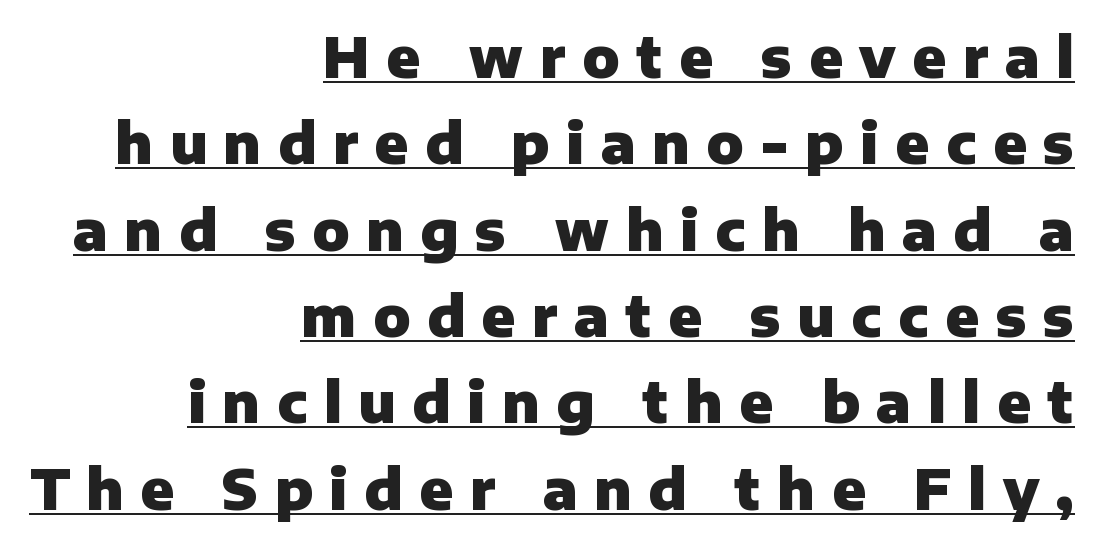
Q: Is the text bold? A: Yes.
Q: Is the text italic (slanted)? A: No, it is upright.
Q: Is the typeface a serif or a sans-serif typeface? A: Sans-serif.
Q: Is the text underlined? A: Yes.
Q: How is the paragraph aligned? A: Right-aligned.
Q: Is the spacing between letters normal or unusually wide? A: Unusually wide.
Q: Is the spacing between lines tight, normal or loose? A: Normal.
Q: Width (condensed, normal, or wide)? A: Normal.
Q: Stroke contrast? A: Low.
Q: x-height? A: Medium.
Q: Monospaced? A: No.
